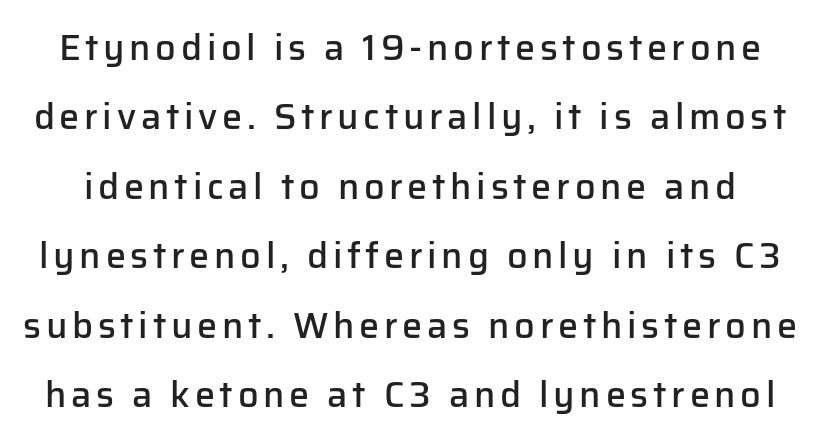
{"serif": "no", "italic": "no", "bold": "semi", "weight": "semibold", "width": "normal", "stroke_contrast": "low", "x_height": "medium", "monospaced": "no", "underline": "no", "line_spacing": "loose", "line_spacing_ratio": 1.93, "glyph_px": 36}
